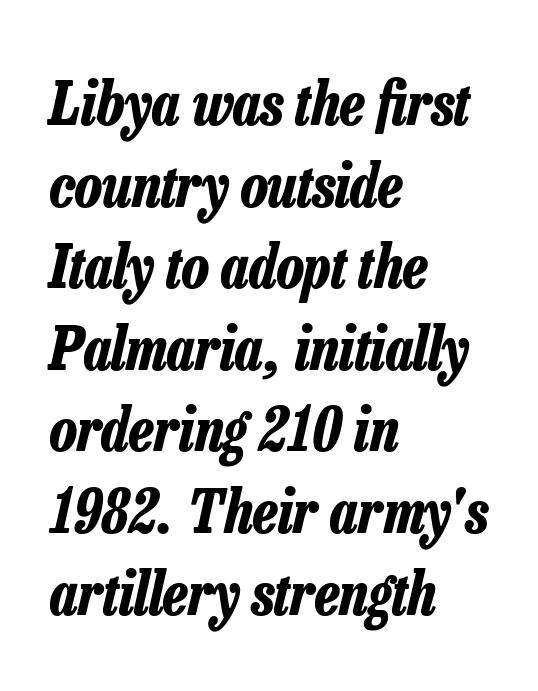
The image shows 60 px bold, condensed type, italic (leaning right); set left-aligned, normal line spacing (1.36x), normal letter spacing, not underlined; low stroke contrast and a medium x-height.
